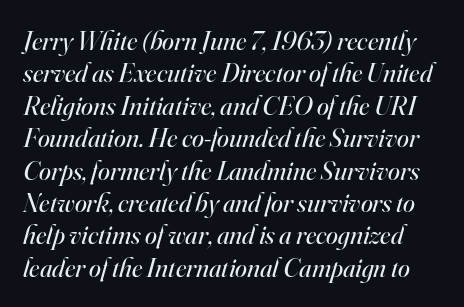
Q: Is the text bold? A: No.
Q: Is the text italic (slanted)? A: Yes, it leans right by about 16 degrees.
Q: Is the text underlined? A: No.
Q: Is the spacing between letters normal or unusually wide? A: Normal.
